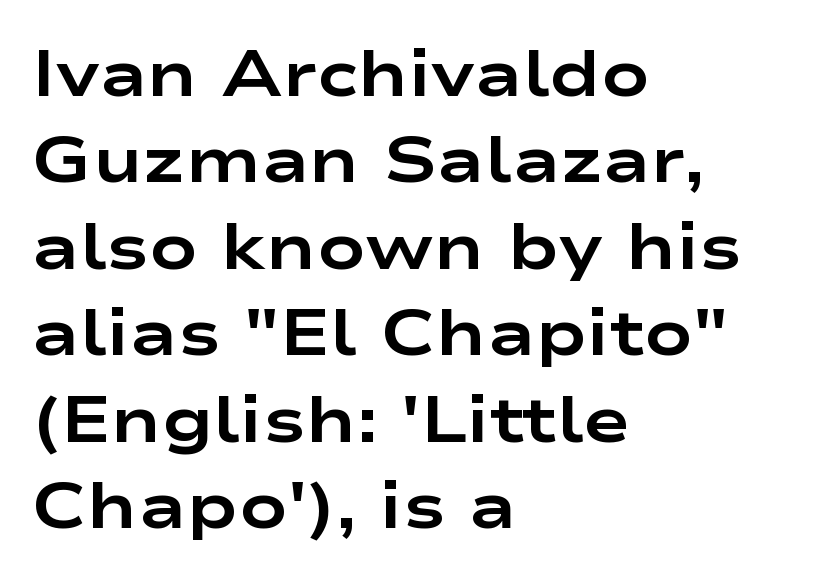
Q: Is the text bold? A: Yes.
Q: Is the text italic (slanted)? A: No, it is upright.
Q: Is the typeface a serif or a sans-serif typeface? A: Sans-serif.
Q: Is the text underlined? A: No.
Q: How is the paragraph aligned? A: Left-aligned.
Q: Is the spacing between letters normal or unusually wide? A: Normal.
Q: Is the spacing between lines tight, normal or loose? A: Normal.
Q: Width (condensed, normal, or wide)? A: Wide.
Q: Stroke contrast? A: Low.
Q: x-height? A: Medium.
Q: Monospaced? A: No.
